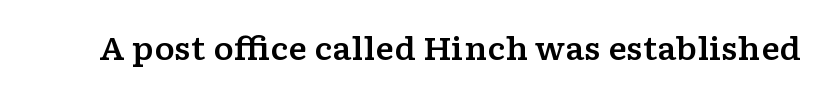
Serifs: yes, visible at the terminals of the letterforms. Words float on clear page, feet unadorned. The type is set solid horizontally, with unmodified tracking. Varying glyph widths throughout — classic text-font behaviour.
